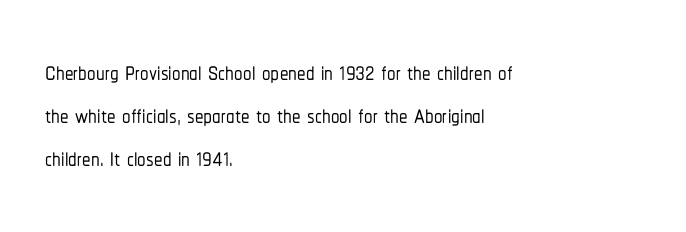
The image shows 34 px condensed sans-serif type, upright; set left-aligned, normal line spacing (1.26x), normal letter spacing, not underlined; low stroke contrast and a medium x-height.
